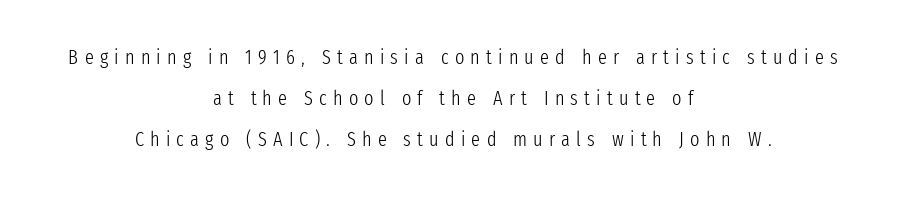
This sample uses expanded letter spacing, leaving extra air between glyphs. This is the regular roman posture of the typeface. This rendering uses center alignment, leaving both contours irregular but symmetric. Notice the wide empty band between every row — that's loose leading. The typeface has the unassuming heft of standard copy or less. The specimen omits any rule beneath the text block's lines.
